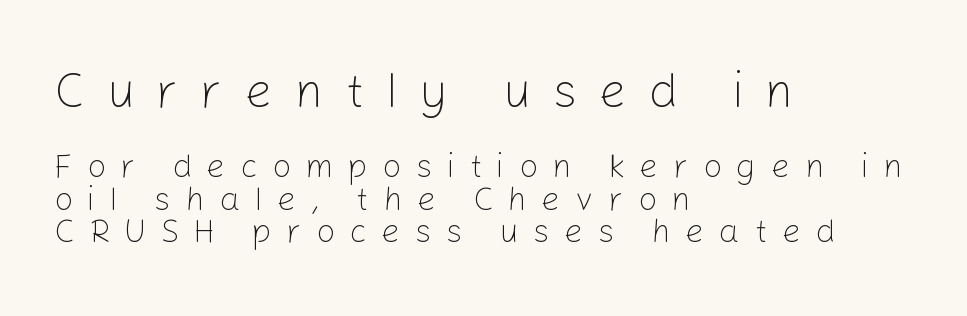
{"serif": "no", "italic": "no", "bold": "no", "weight": "light", "width": "normal", "stroke_contrast": "low", "x_height": "medium", "monospaced": "no", "underline": "no", "align": "left", "line_spacing": "tight", "line_spacing_ratio": 0.98, "letter_spacing": "wide", "letter_spacing_em": 0.44, "larger_block": "first", "size_ratio": 1.48, "glyph_px": 49}
